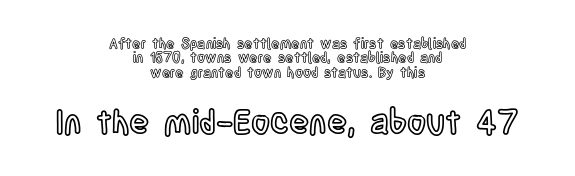
The image shows 33 px condensed type, upright; set centered, tight line spacing (1.03x), normal letter spacing, not underlined; the second (bottom) block is 2.36x larger; a large x-height.
